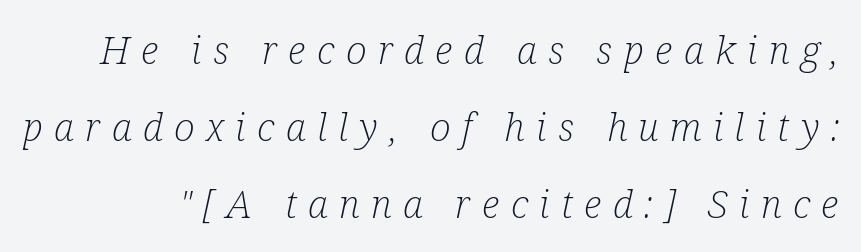
Regarding serifs, this sample has them. Words float on clear page, feet unadorned. Bold? No — there's no thickening of the strokes. In terms of letterspacing, this is a distinctly airy, spread setting.
